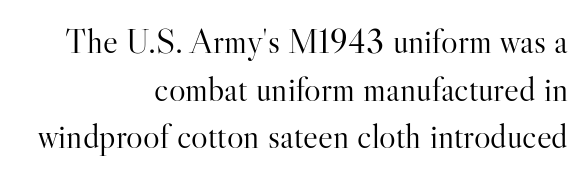
{"serif": "yes", "italic": "no", "bold": "no", "weight": "light", "width": "normal", "stroke_contrast": "high", "x_height": "small", "monospaced": "no", "underline": "no", "align": "right", "line_spacing": "normal", "line_spacing_ratio": 1.36, "letter_spacing": "normal", "letter_spacing_em": 0.0, "glyph_px": 35}
